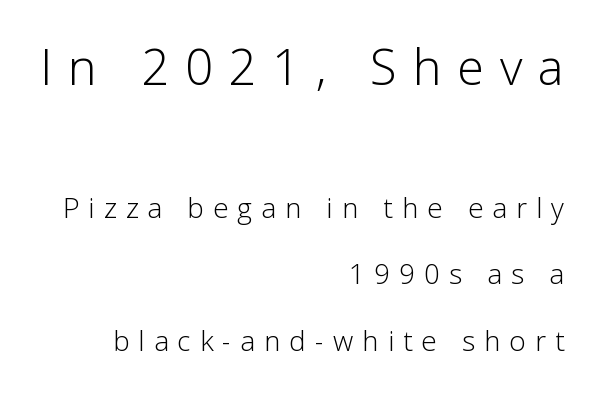
The image shows 49 px light sans-serif type, upright; set right-aligned, loose line spacing (2.38x), unusually wide letter spacing (+0.32 em), not underlined; the first (top) block is 1.75x larger; low stroke contrast and a medium x-height.
